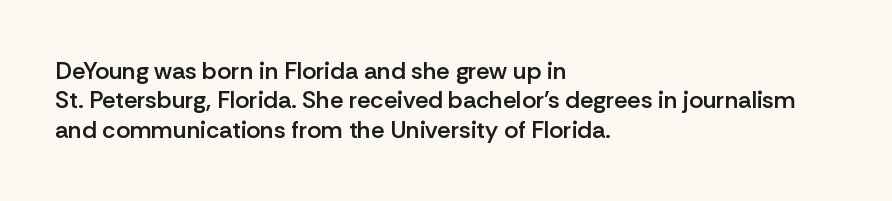
Q: Is the text bold? A: Semi-bold.
Q: Is the text italic (slanted)? A: No, it is upright.
Q: Is the text underlined? A: No.
Q: How is the paragraph aligned? A: Left-aligned.
Q: Is the spacing between letters normal or unusually wide? A: Normal.
